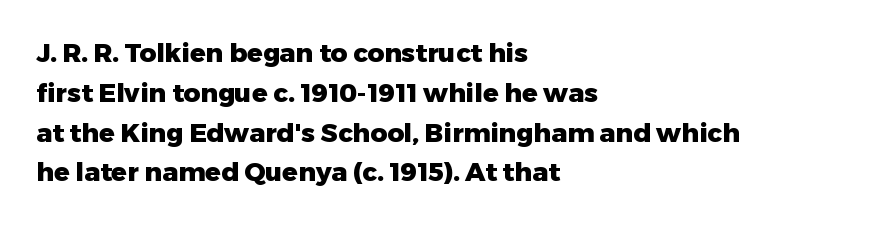
Plenty of ink on the page — the face is bold. Vertical spacing — default. Descenders hang freely into open space. All the whitespace from short lines collects on the right. This rendering leaves character spacing at its baseline value. Do the letters lean? They stand straight.
